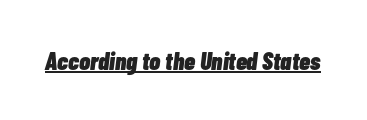
Notice how thick the strokes are: this is what a full bold looks like. Compared with ordinary roman type, these characters are visibly tilted. Beneath each row of characters lies a ruled line. Caption: standard tracking, unaltered.
